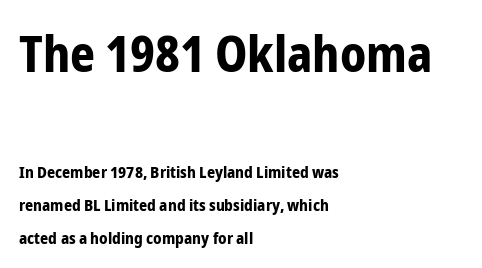
The image shows 49 px bold, condensed sans-serif type, upright; set left-aligned, loose line spacing (2.07x), normal letter spacing, not underlined; the first (top) block is 3.06x larger; low stroke contrast and a medium x-height.
